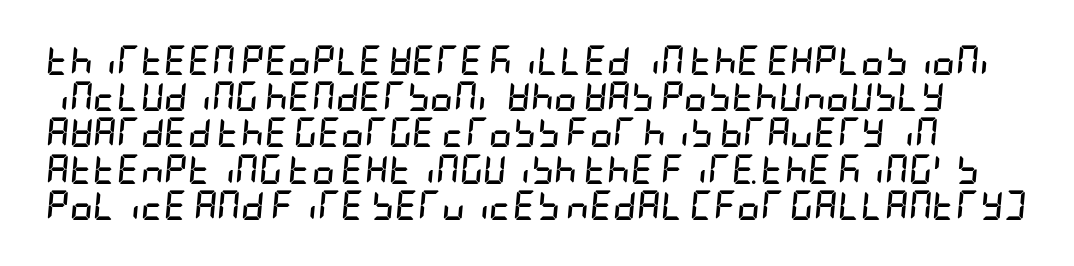
The image shows 29 px semibold, condensed type, italic (leaning right); set normal line spacing (1.25x), normal letter spacing, not underlined; low stroke contrast and a large x-height.
